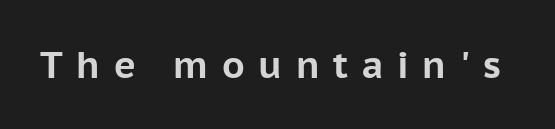
The image shows 37 px bold sans-serif type, upright; set unusually wide letter spacing (+0.37 em), not underlined; low stroke contrast and a medium x-height.
